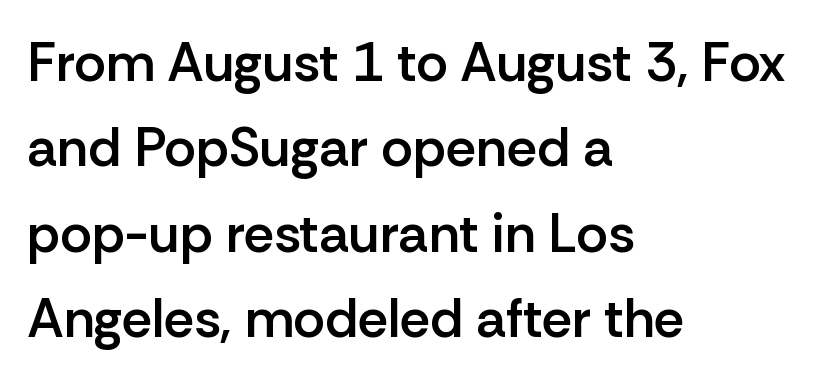
{"serif": "no", "italic": "no", "bold": "semi", "weight": "semibold", "width": "normal", "stroke_contrast": "low", "x_height": "medium", "monospaced": "no", "underline": "no", "align": "left", "line_spacing": "normal", "line_spacing_ratio": 1.58, "letter_spacing": "normal", "letter_spacing_em": 0.0, "glyph_px": 54}
